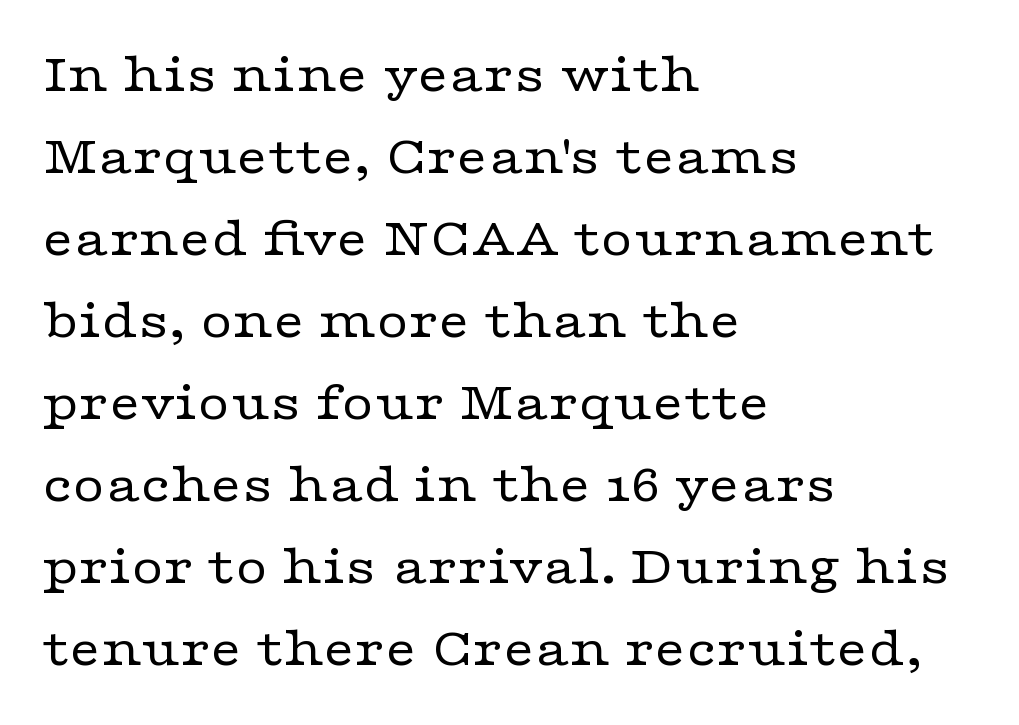
The paragraph shown leans on its left margin. Type without underlining. Students, observe: this is what conventionally led text looks like. Unbolded letterforms with no extra heft. Vertical strokes here are truly vertical. Glyph-to-glyph distance matches everyday printed text.
